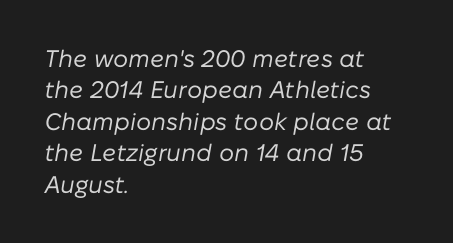
Is there much room between lines? A standard amount, neither cramped nor airy. Stem width sits at or under what a default text font uses. Line beginnings align vertically; line endings do not. An italicized treatment has been applied to the whole sample. Here the glyphs are tracked normally, forming tight word shapes.
